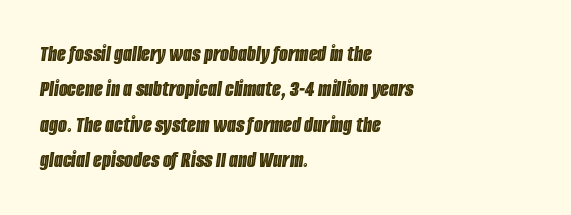
{"italic": "yes", "lean": "right", "slant_degrees": 8, "underline": "no", "align": "left", "line_spacing": "normal", "line_spacing_ratio": 1.54, "letter_spacing": "normal", "letter_spacing_em": 0.0, "glyph_px": 23}
